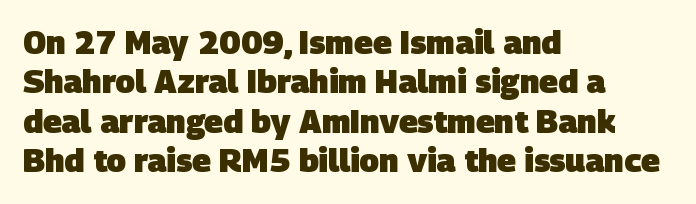
{"serif": "no", "bold": "yes", "weight": "heavy", "width": "normal", "stroke_contrast": "low", "x_height": "large", "monospaced": "no", "underline": "no", "align": "left", "line_spacing_ratio": 1.23, "letter_spacing": "normal", "letter_spacing_em": 0.0, "glyph_px": 32}
